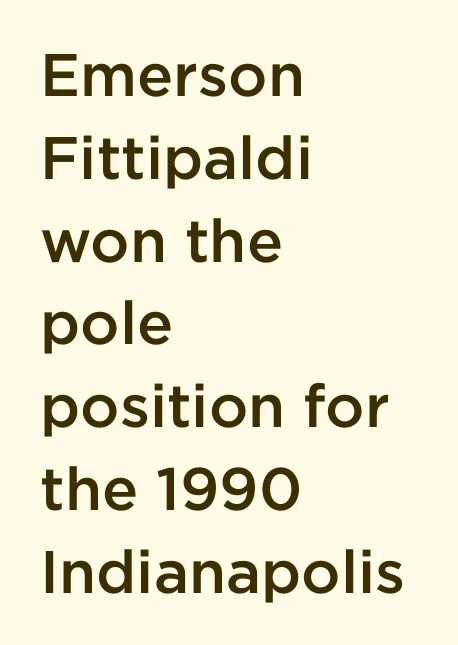
The image shows 60 px semibold sans-serif type, upright; set left-aligned, normal line spacing (1.38x), normal letter spacing, not underlined; low stroke contrast and a medium x-height.
